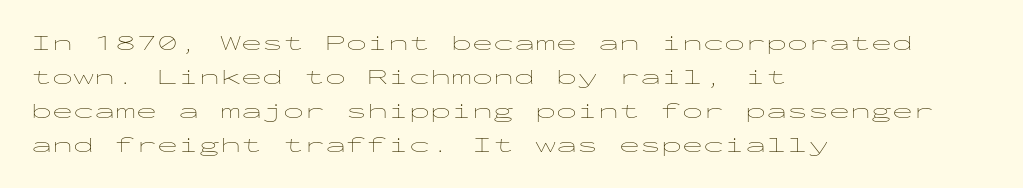
{"italic": "no", "bold": "no", "underline": "no", "align": "left", "line_spacing": "normal", "line_spacing_ratio": 1.62, "letter_spacing": "normal", "letter_spacing_em": 0.0, "glyph_px": 21}
